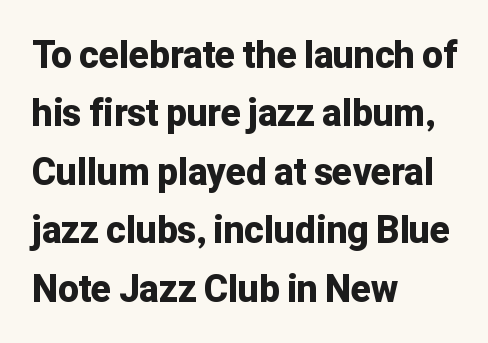
The image shows 37 px bold sans-serif type, upright; set left-aligned, normal line spacing (1.58x), normal letter spacing, not underlined; low stroke contrast and a medium x-height.
